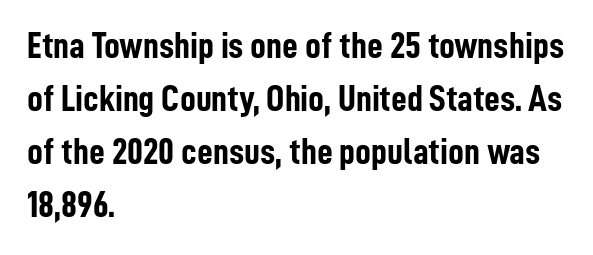
{"serif": "no", "italic": "no", "bold": "yes", "weight": "semibold", "width": "condensed", "stroke_contrast": "low", "x_height": "medium", "monospaced": "no", "underline": "no", "align": "left", "line_spacing": "normal", "line_spacing_ratio": 1.36, "letter_spacing": "normal", "letter_spacing_em": 0.0, "glyph_px": 39}
